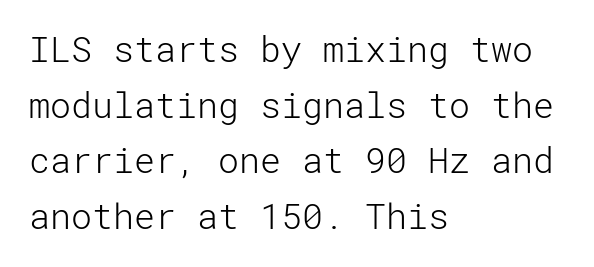
Typeset ragged right — the left edge is the straight one. Tall strokes in this sample are plumb rather than angled. Weight: not bold — regular or lighter. The line texture is even and compact thanks to regular tracking. The characters display no serif detailing; their extremities are plain. The passage shown is not underscored anywhere.
